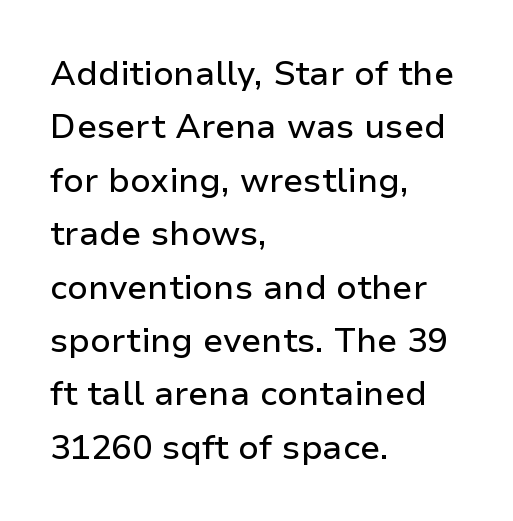
Q: Is the text italic (slanted)? A: No, it is upright.
Q: Is the typeface a serif or a sans-serif typeface? A: Sans-serif.
Q: Is the text underlined? A: No.
Q: How is the paragraph aligned? A: Left-aligned.
Q: Is the spacing between letters normal or unusually wide? A: Normal.
Q: Is the spacing between lines tight, normal or loose? A: Normal.
Q: Width (condensed, normal, or wide)? A: Normal.
Q: Stroke contrast? A: Low.
Q: x-height? A: Medium.
Q: Monospaced? A: No.
